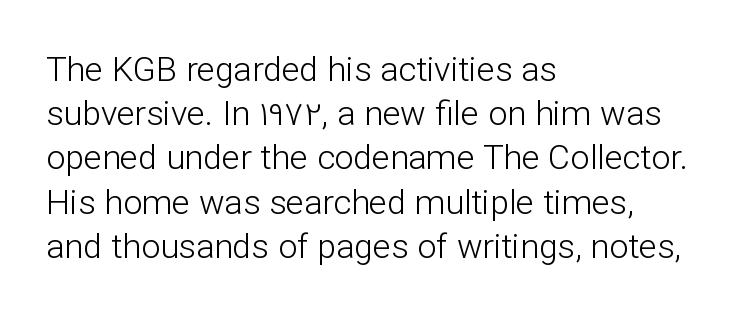
The image shows 34 px light sans-serif type, upright; set left-aligned, normal line spacing (1.3x), normal letter spacing, not underlined; low stroke contrast and a medium x-height.
